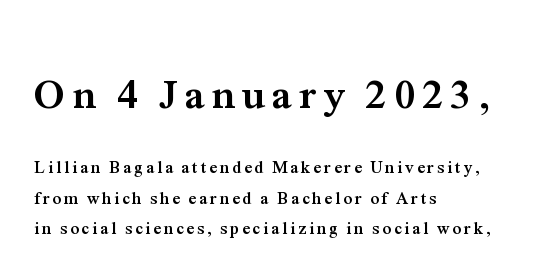
Q: Is the text bold? A: Yes.
Q: Is the text italic (slanted)? A: No, it is upright.
Q: Is the typeface a serif or a sans-serif typeface? A: Serif.
Q: Is the text underlined? A: No.
Q: How is the paragraph aligned? A: Left-aligned.
Q: Which block of text is set in a larger size, the first (top) or the second (bottom)? A: The first (top) one.
Q: Width (condensed, normal, or wide)? A: Normal.
Q: Stroke contrast? A: Medium.
Q: x-height? A: Medium.
Q: Monospaced? A: No.
